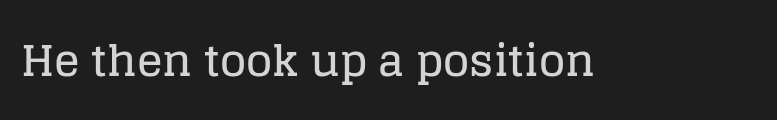
The image shows 43 px serif type, upright; set normal letter spacing, not underlined; low stroke contrast and a large x-height.
